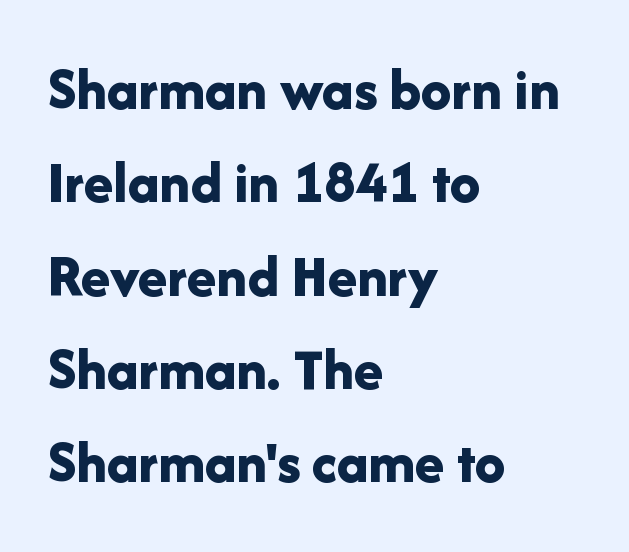
Q: Is the text bold? A: Yes.
Q: Is the text italic (slanted)? A: No, it is upright.
Q: Is the typeface a serif or a sans-serif typeface? A: Sans-serif.
Q: Is the text underlined? A: No.
Q: How is the paragraph aligned? A: Left-aligned.
Q: Is the spacing between letters normal or unusually wide? A: Normal.
Q: Is the spacing between lines tight, normal or loose? A: Normal.
Q: Width (condensed, normal, or wide)? A: Normal.
Q: Stroke contrast? A: Low.
Q: x-height? A: Medium.
Q: Monospaced? A: No.
